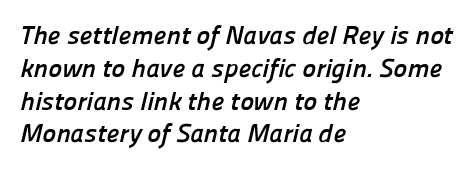
The image shows 26 px bold type; set left-aligned, normal line spacing (1.26x), normal letter spacing, not underlined.
